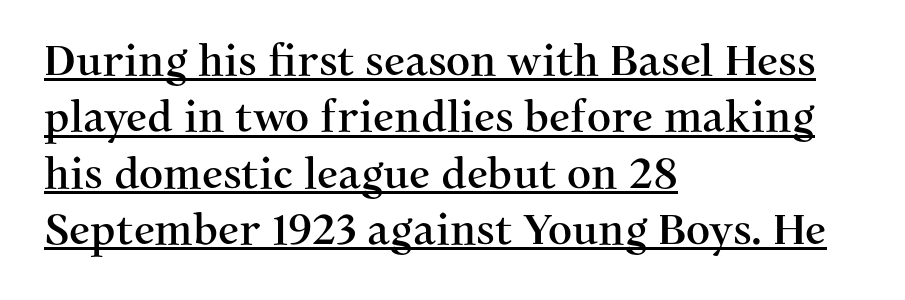
The image shows 42 px serif type, upright; set left-aligned, normal line spacing (1.34x), normal letter spacing, underlined; medium stroke contrast and a medium x-height.
